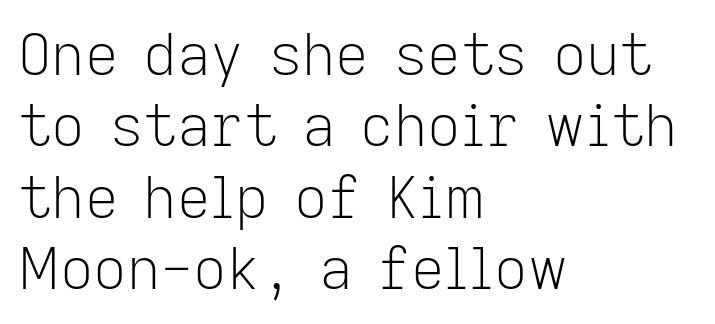
Q: Is the text bold? A: No.
Q: Is the text italic (slanted)? A: No, it is upright.
Q: Is the typeface a serif or a sans-serif typeface? A: Sans-serif.
Q: Is the text underlined? A: No.
Q: How is the paragraph aligned? A: Left-aligned.
Q: Is the spacing between letters normal or unusually wide? A: Normal.
Q: Width (condensed, normal, or wide)? A: Normal.
Q: Stroke contrast? A: Low.
Q: x-height? A: Medium.
Q: Monospaced? A: No.
